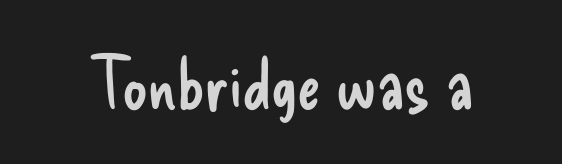
Q: Is the text bold? A: No.
Q: Is the text italic (slanted)? A: No, it is upright.
Q: Is the typeface a serif or a sans-serif typeface? A: Sans-serif.
Q: Is the text underlined? A: No.
Q: Is the spacing between letters normal or unusually wide? A: Normal.
Q: Width (condensed, normal, or wide)? A: Condensed.
Q: Stroke contrast? A: Low.
Q: x-height? A: Small.
Q: Monospaced? A: No.
